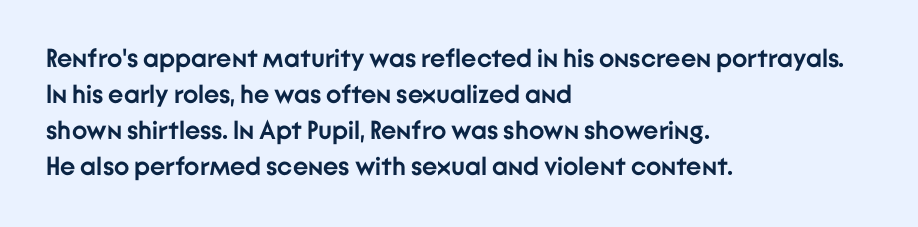
{"italic": "no", "bold": "yes", "underline": "no", "align": "left", "line_spacing": "normal", "line_spacing_ratio": 1.38, "letter_spacing": "normal", "letter_spacing_em": 0.0, "glyph_px": 26}
